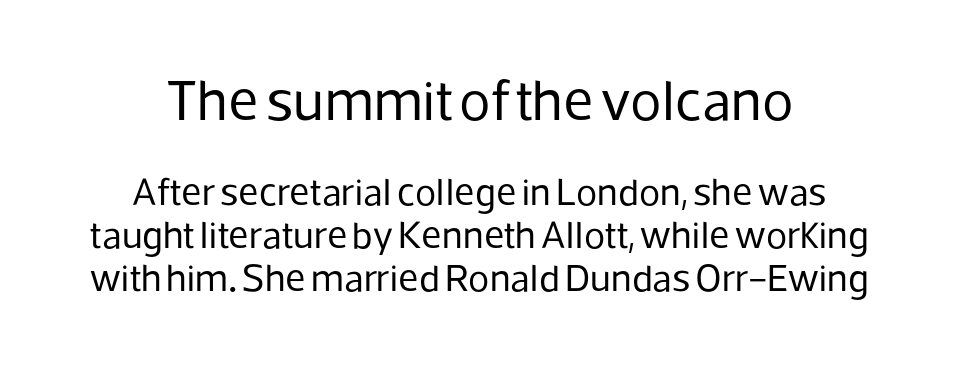
Q: Is the text bold? A: No.
Q: Is the text italic (slanted)? A: No, it is upright.
Q: Is the typeface a serif or a sans-serif typeface? A: Sans-serif.
Q: Is the text underlined? A: No.
Q: How is the paragraph aligned? A: Centered.
Q: Is the spacing between letters normal or unusually wide? A: Normal.
Q: Is the spacing between lines tight, normal or loose? A: Tight.
Q: Which block of text is set in a larger size, the first (top) or the second (bottom)? A: The first (top) one.
Q: Width (condensed, normal, or wide)? A: Normal.
Q: Stroke contrast? A: Low.
Q: x-height? A: Medium.
Q: Monospaced? A: No.
